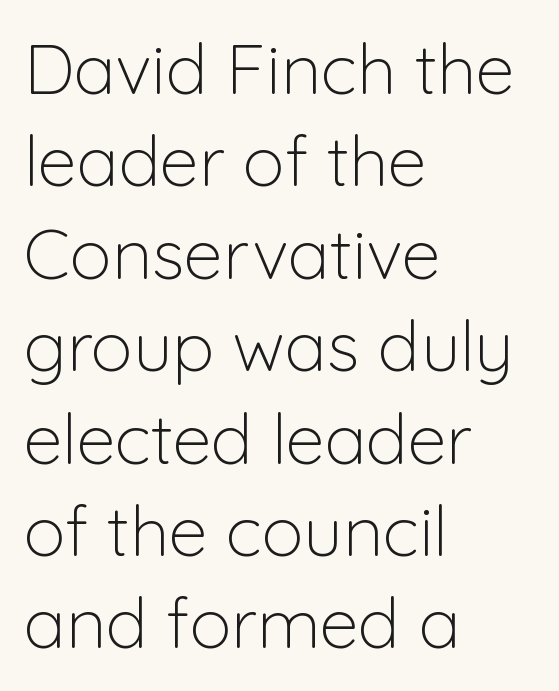
The image shows 70 px light sans-serif type, upright; set left-aligned, normal line spacing (1.32x), normal letter spacing, not underlined; low stroke contrast and a medium x-height.
